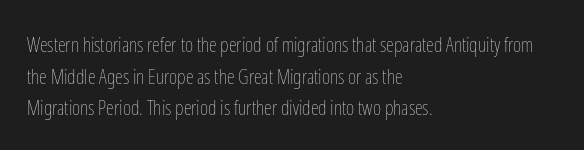
{"italic": "no", "bold": "no", "underline": "no", "align": "left", "line_spacing": "normal", "line_spacing_ratio": 1.58, "letter_spacing": "normal", "letter_spacing_em": 0.0, "glyph_px": 20}
